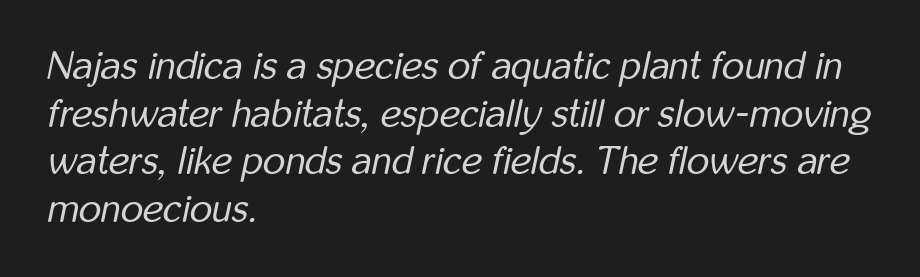
Q: Is the text bold? A: No.
Q: Is the text italic (slanted)? A: Yes, it leans right by about 12 degrees.
Q: Is the text underlined? A: No.
Q: How is the paragraph aligned? A: Left-aligned.
Q: Is the spacing between letters normal or unusually wide? A: Normal.
Q: Width (condensed, normal, or wide)? A: Condensed.
Q: Stroke contrast? A: Low.
Q: x-height? A: Medium.
Q: Monospaced? A: No.
